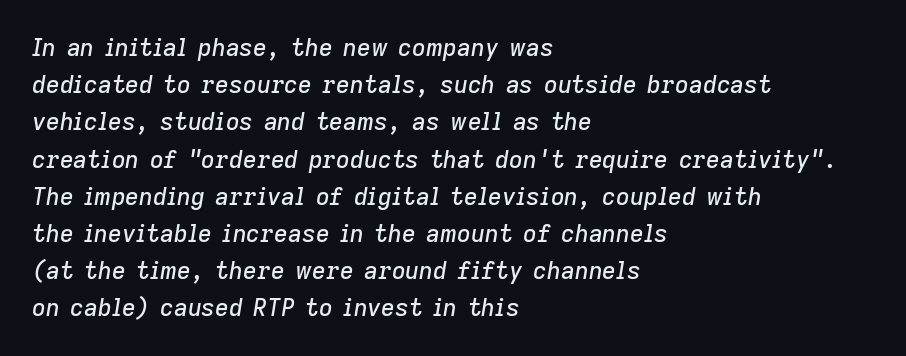
{"italic": "yes", "lean": "right", "slant_degrees": 9, "underline": "no", "align": "left", "line_spacing": "normal", "line_spacing_ratio": 1.55, "letter_spacing": "normal", "letter_spacing_em": 0.0, "glyph_px": 24}
